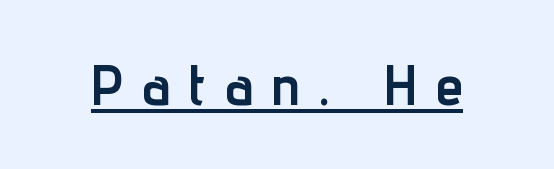
Q: Is the text bold? A: Yes.
Q: Is the text italic (slanted)? A: No, it is upright.
Q: Is the typeface a serif or a sans-serif typeface? A: Sans-serif.
Q: Is the text underlined? A: Yes.
Q: Is the spacing between letters normal or unusually wide? A: Unusually wide.
Q: Width (condensed, normal, or wide)? A: Condensed.
Q: Stroke contrast? A: Low.
Q: x-height? A: Medium.
Q: Monospaced? A: No.
